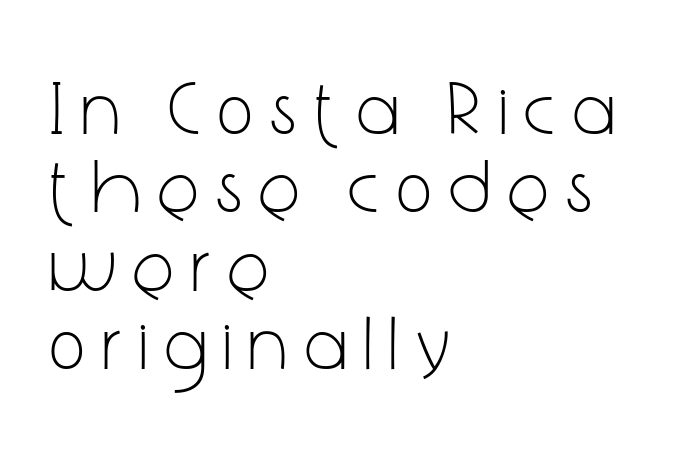
Q: Is the text bold? A: No.
Q: Is the text italic (slanted)? A: No, it is upright.
Q: Is the typeface a serif or a sans-serif typeface? A: Sans-serif.
Q: Is the text underlined? A: No.
Q: How is the paragraph aligned? A: Left-aligned.
Q: Is the spacing between letters normal or unusually wide? A: Unusually wide.
Q: Is the spacing between lines tight, normal or loose? A: Tight.
Q: Width (condensed, normal, or wide)? A: Condensed.
Q: Stroke contrast? A: Low.
Q: x-height? A: Medium.
Q: Monospaced? A: No.
